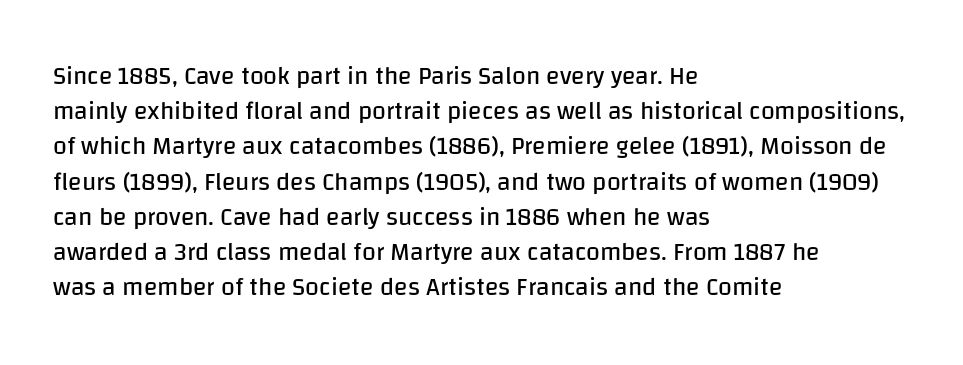
Weight: not bold — regular or lighter. Summary of vertical rhythm: regular, with standard interline spacing. Italic? Not at all — the glyphs are vertical. Words appear dense and cohesive because spacing is normal. Glance below the letters and you will spot only blank space.
